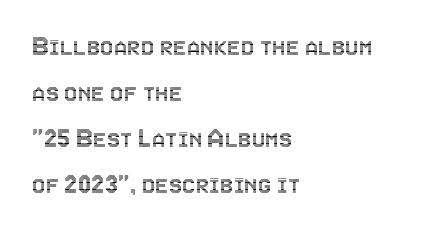
The typesetter chose a ragged-right arrangement here. Rule under the text: the space is simply empty. Here the designer chose a conventional face with non-uniform glyph widths. Italic? Not at all — the glyphs are vertical. Line spacing here is normal. Here the glyphs are tracked normally, forming tight word shapes.
